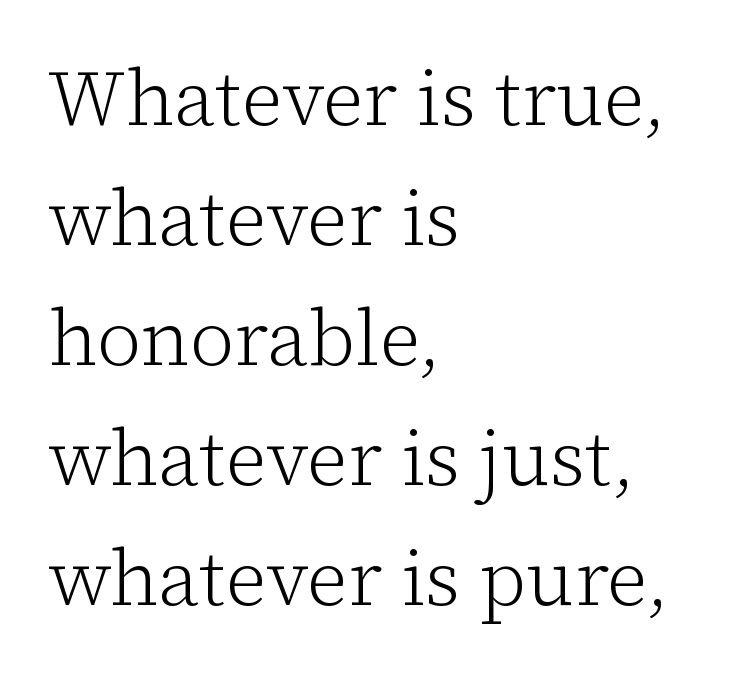
The image shows 78 px light serif type, upright; set left-aligned, normal line spacing (1.54x), normal letter spacing, not underlined; low stroke contrast and a medium x-height.
